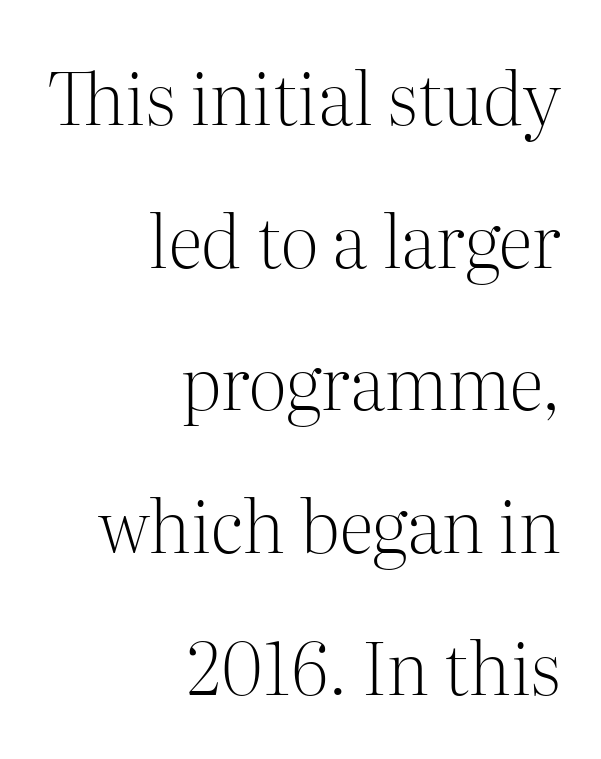
The image shows 72 px light serif type, upright; set right-aligned, loose line spacing (1.98x), normal letter spacing, not underlined; medium stroke contrast and a medium x-height.
